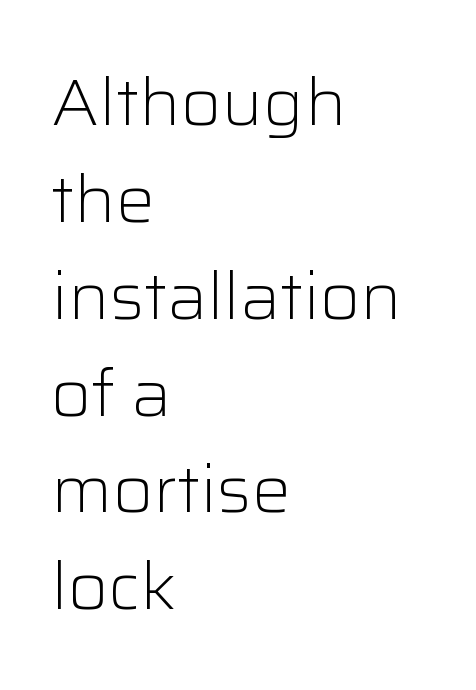
{"serif": "no", "italic": "no", "bold": "no", "weight": "light", "width": "normal", "stroke_contrast": "low", "x_height": "medium", "monospaced": "no", "underline": "no", "align": "left", "line_spacing": "normal", "line_spacing_ratio": 1.49, "letter_spacing": "normal", "letter_spacing_em": 0.0, "glyph_px": 65}
